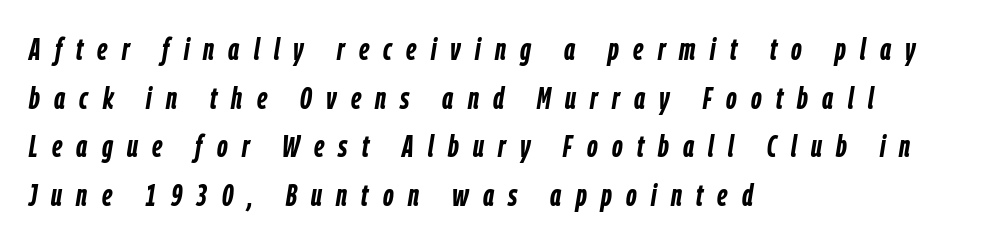
{"italic": "yes", "lean": "right", "slant_degrees": 9, "bold": "yes", "weight": "semibold", "width": "condensed", "stroke_contrast": "low", "x_height": "medium", "monospaced": "no", "underline": "no", "align": "left", "line_spacing": "normal", "line_spacing_ratio": 1.57, "letter_spacing": "wide", "letter_spacing_em": 0.46, "glyph_px": 31}
